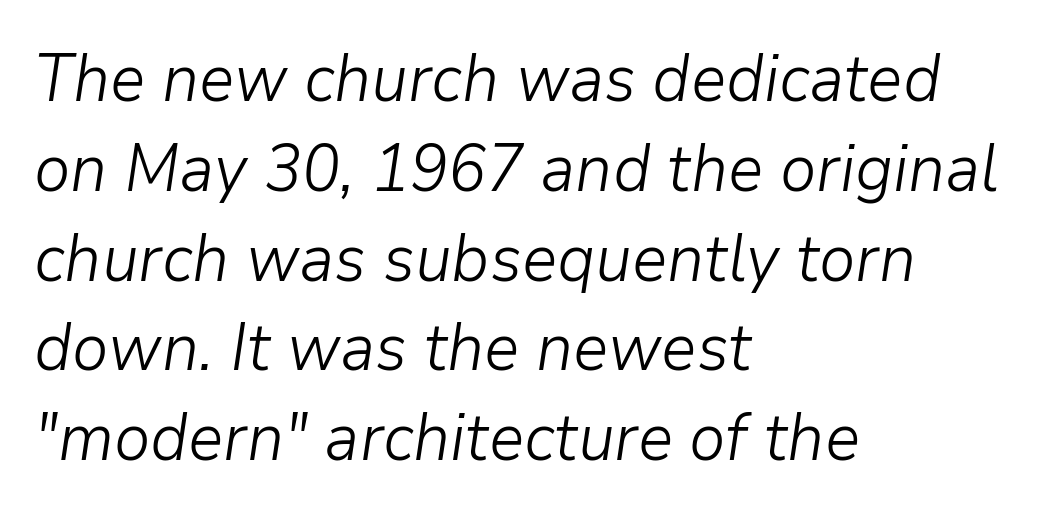
Does the leading feel generous? No, just average. Is the letter spacing exaggerated? No — it looks like the ordinary default. Character widths vary here, with narrow letters taking less room than wide ones. Counters stay open thanks to moderate or lighter strokes. Has an underline been added? It has not. Emphasis-style slanted type is in use.
